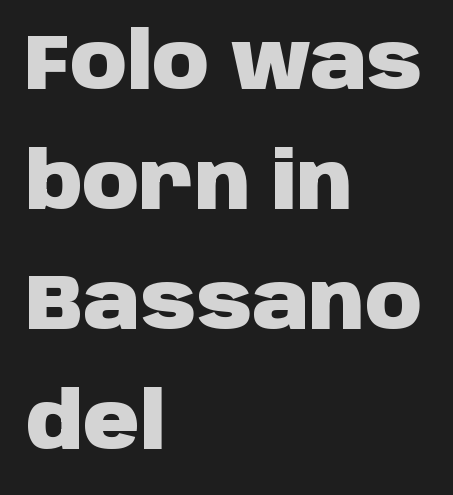
Q: Is the text bold? A: Yes.
Q: Is the text italic (slanted)? A: No, it is upright.
Q: Is the typeface a serif or a sans-serif typeface? A: Sans-serif.
Q: Is the text underlined? A: No.
Q: How is the paragraph aligned? A: Left-aligned.
Q: Is the spacing between letters normal or unusually wide? A: Normal.
Q: Is the spacing between lines tight, normal or loose? A: Normal.
Q: Width (condensed, normal, or wide)? A: Normal.
Q: Stroke contrast? A: Low.
Q: x-height? A: Large.
Q: Monospaced? A: No.
